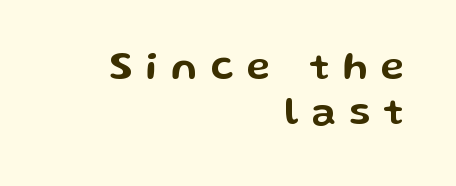
Q: Is the text italic (slanted)? A: No, it is upright.
Q: Is the typeface a serif or a sans-serif typeface? A: Sans-serif.
Q: Is the text underlined? A: No.
Q: How is the paragraph aligned? A: Right-aligned.
Q: Is the spacing between letters normal or unusually wide? A: Unusually wide.
Q: Width (condensed, normal, or wide)? A: Wide.
Q: Stroke contrast? A: Low.
Q: x-height? A: Medium.
Q: Monospaced? A: No.
